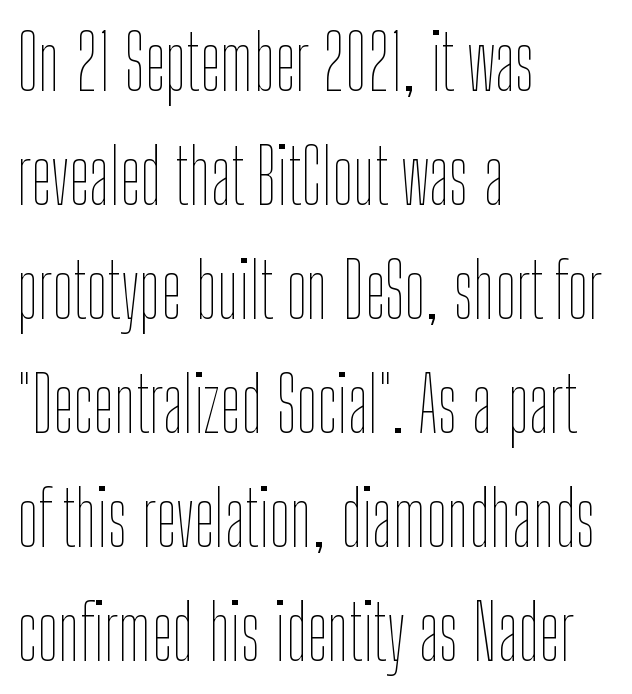
The horizontal fit of the characters is conventional and even. Descenders hang freely into open space. In terms of leading, this rendering sits right in the middle. Spacing verdict: proportional, widths tailored to each character.
